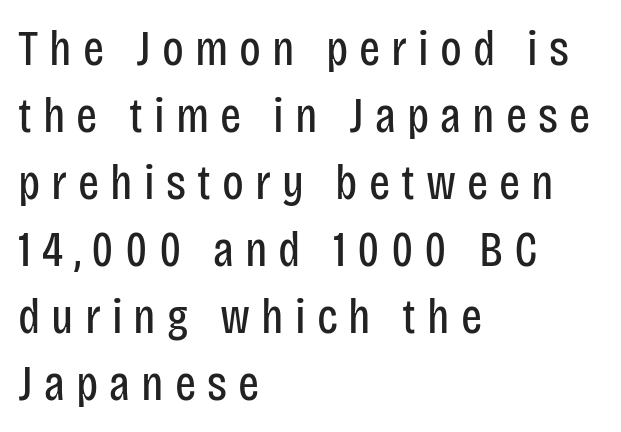
{"serif": "no", "italic": "no", "bold": "no", "weight": "regular", "width": "condensed", "stroke_contrast": "low", "x_height": "large", "monospaced": "no", "underline": "no", "align": "left", "line_spacing": "normal", "line_spacing_ratio": 1.34, "letter_spacing": "wide", "letter_spacing_em": 0.22, "glyph_px": 50}
